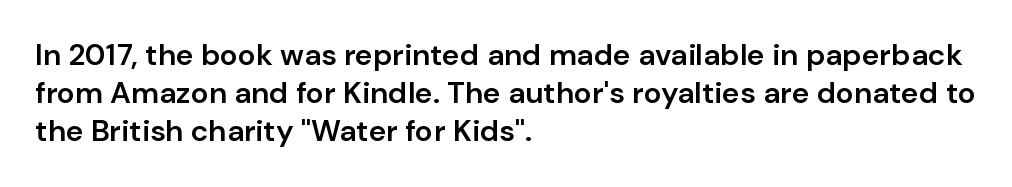
{"serif": "no", "italic": "no", "bold": "semi", "weight": "semibold", "width": "normal", "stroke_contrast": "low", "x_height": "medium", "monospaced": "no", "underline": "no", "align": "left", "line_spacing": "normal", "line_spacing_ratio": 1.27, "letter_spacing": "normal", "letter_spacing_em": 0.0, "glyph_px": 30}
